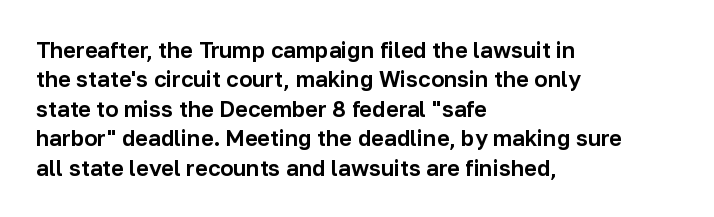
The image shows 22 px text type, upright; set left-aligned, normal line spacing (1.34x), normal letter spacing, not underlined.
